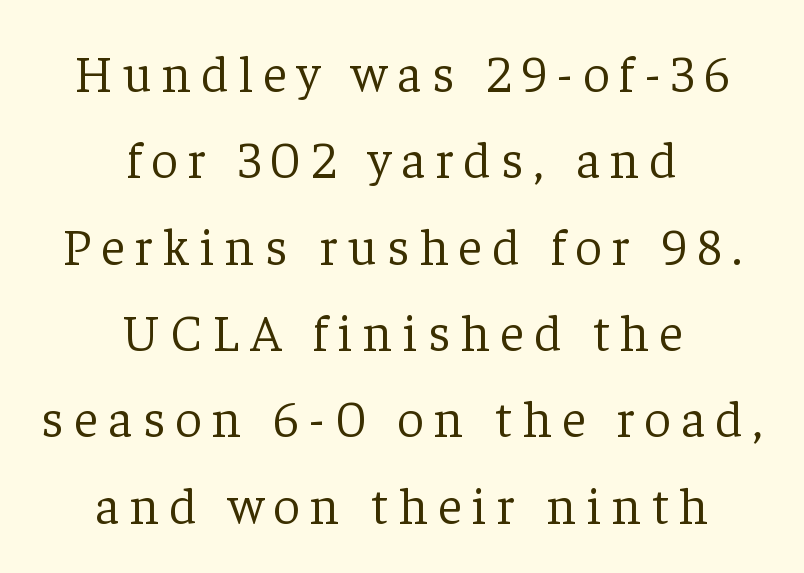
Q: Is the text bold? A: No.
Q: Is the text italic (slanted)? A: No, it is upright.
Q: Is the typeface a serif or a sans-serif typeface? A: Serif.
Q: Is the text underlined? A: No.
Q: How is the paragraph aligned? A: Centered.
Q: Is the spacing between letters normal or unusually wide? A: Unusually wide.
Q: Is the spacing between lines tight, normal or loose? A: Normal.
Q: Width (condensed, normal, or wide)? A: Normal.
Q: Stroke contrast? A: Low.
Q: x-height? A: Medium.
Q: Monospaced? A: No.
